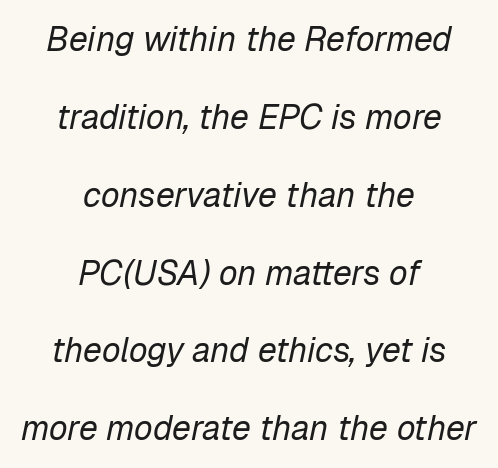
Q: Is the text bold? A: No.
Q: Is the text italic (slanted)? A: Yes, it leans right by about 12 degrees.
Q: Is the text underlined? A: No.
Q: How is the paragraph aligned? A: Centered.
Q: Is the spacing between letters normal or unusually wide? A: Normal.
Q: Is the spacing between lines tight, normal or loose? A: Loose.
Q: Width (condensed, normal, or wide)? A: Normal.
Q: Stroke contrast? A: Low.
Q: x-height? A: Medium.
Q: Monospaced? A: No.
